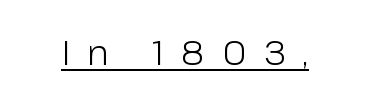
This rendering features underlined lettering. Vertical stems look standard width or narrower in stroke. Here the designer chose a conventional face with non-uniform glyph widths. This rendering employs a face without finishing strokes, i.e., a sans-serif.
